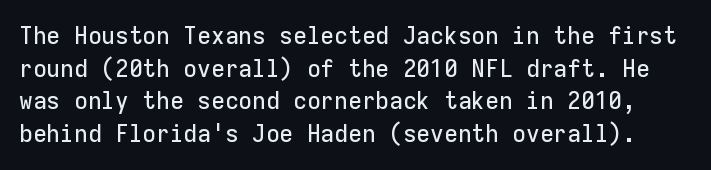
Q: Is the text italic (slanted)? A: No, it is upright.
Q: Is the text underlined? A: No.
Q: Is the spacing between letters normal or unusually wide? A: Normal.
Q: Is the spacing between lines tight, normal or loose? A: Normal.
